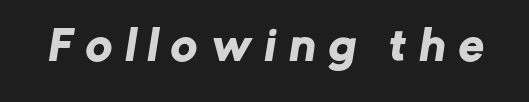
Q: Is the typeface a serif or a sans-serif typeface? A: Sans-serif.
Q: Is the text underlined? A: No.
Q: Is the spacing between letters normal or unusually wide? A: Unusually wide.
Q: Width (condensed, normal, or wide)? A: Normal.
Q: Stroke contrast? A: Low.
Q: x-height? A: Medium.
Q: Monospaced? A: No.
